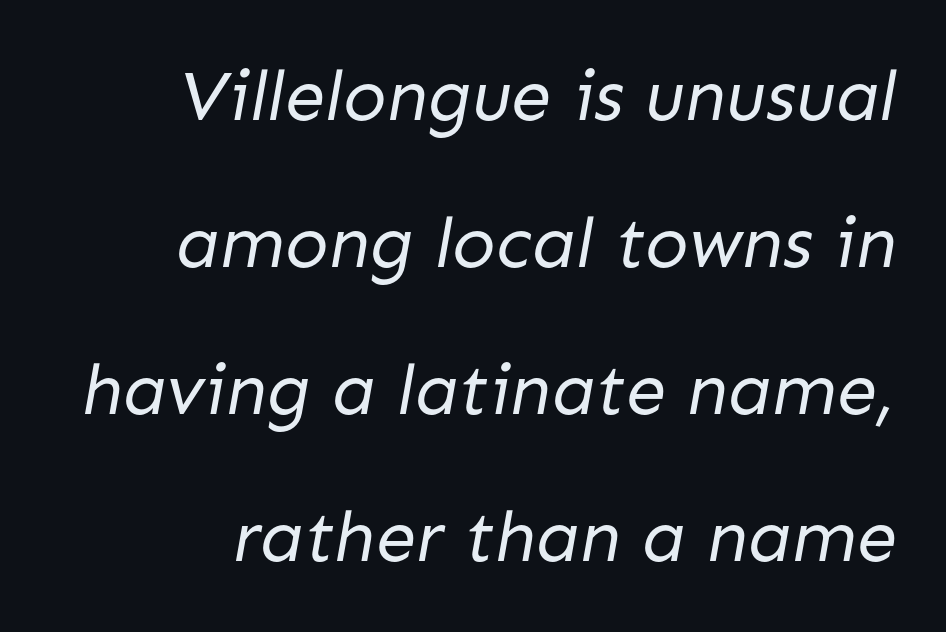
Q: Is the text bold? A: No.
Q: Is the typeface a serif or a sans-serif typeface? A: Sans-serif.
Q: Is the text underlined? A: No.
Q: Is the spacing between letters normal or unusually wide? A: Normal.
Q: Is the spacing between lines tight, normal or loose? A: Loose.
Q: Width (condensed, normal, or wide)? A: Normal.
Q: Stroke contrast? A: Low.
Q: x-height? A: Medium.
Q: Monospaced? A: No.
